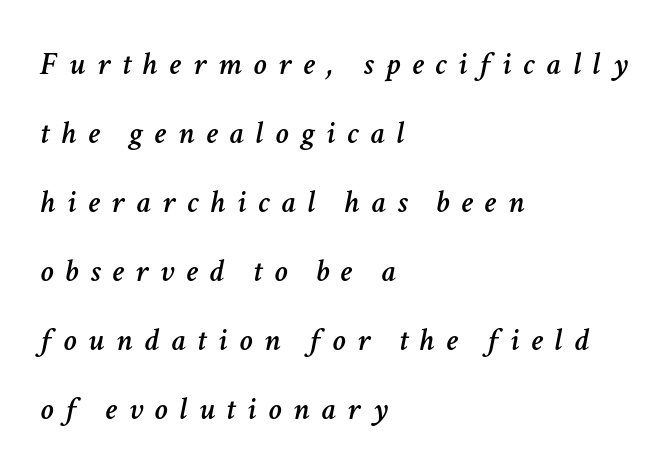
Q: Is the text italic (slanted)? A: Yes, it leans right by about 11 degrees.
Q: Is the text underlined? A: No.
Q: How is the paragraph aligned? A: Left-aligned.
Q: Is the spacing between letters normal or unusually wide? A: Unusually wide.
Q: Is the spacing between lines tight, normal or loose? A: Loose.
Q: Width (condensed, normal, or wide)? A: Normal.
Q: Stroke contrast? A: Low.
Q: x-height? A: Medium.
Q: Monospaced? A: No.
